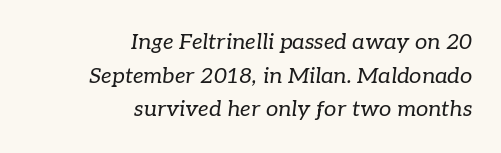
The image shows 22 px text type, italic (leaning right); set right-aligned, normal line spacing (1.53x), normal letter spacing, not underlined.
